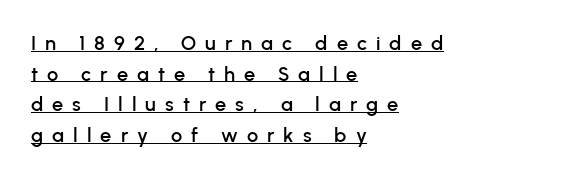
The image shows 20 px text type, upright; set left-aligned, normal line spacing (1.53x), unusually wide letter spacing (+0.45 em), underlined.
